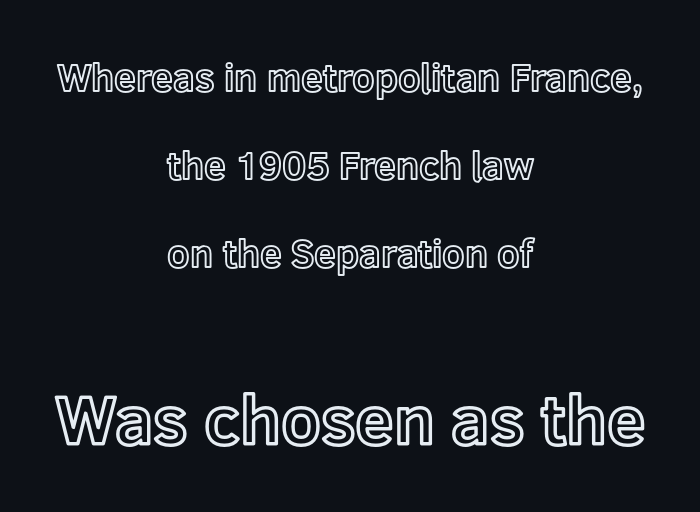
Line spacing here is loose. Descenders are the only things crossing below the line. Typeset on center — no edge is straight. Compare the two chunks: the lower has the greater cap height. There is no visible air inserted between adjacent glyphs.
